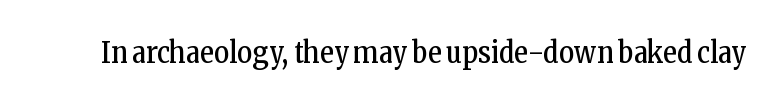
Nobody touched the tracking dial on this one. The characters display serif detailing at their extremities. Note the varied advance widths — an 'i' is clearly narrower than an 'm'. Stems here are at most as thick as an everyday book face. Style check: upright. The space directly below the letters is spotless.
